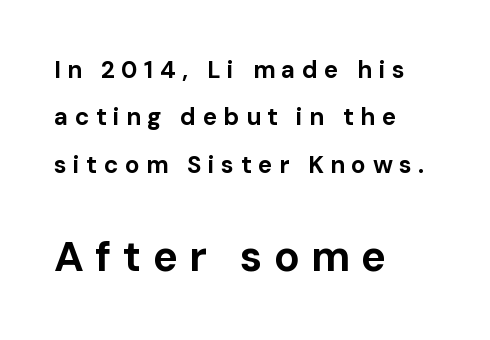
Is this a fixed-width face? No — the glyphs have proportional, varying widths. These lines carry a lot of weight — the face is fully bold. The second block has been scaled up relative to the first. Where is the straight margin? On the left.
